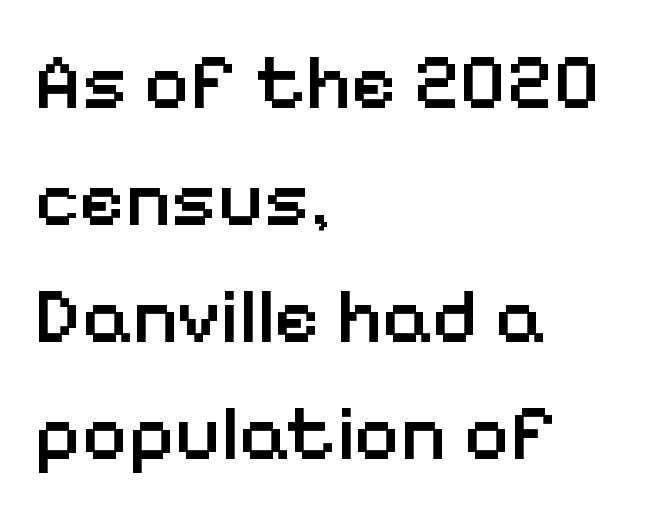
{"serif": "no", "italic": "no", "bold": "semi", "weight": "semibold", "width": "normal", "stroke_contrast": "low", "x_height": "medium", "monospaced": "no", "underline": "no", "align": "left", "line_spacing": "normal", "line_spacing_ratio": 1.48, "letter_spacing": "normal", "letter_spacing_em": 0.0, "glyph_px": 79}
